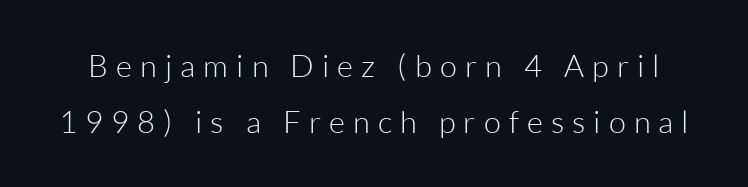
Q: Is the text bold? A: No.
Q: Is the text italic (slanted)? A: No, it is upright.
Q: Is the typeface a serif or a sans-serif typeface? A: Sans-serif.
Q: Is the text underlined? A: No.
Q: Is the spacing between letters normal or unusually wide? A: Unusually wide.
Q: Width (condensed, normal, or wide)? A: Normal.
Q: Stroke contrast? A: Low.
Q: x-height? A: Medium.
Q: Monospaced? A: No.
